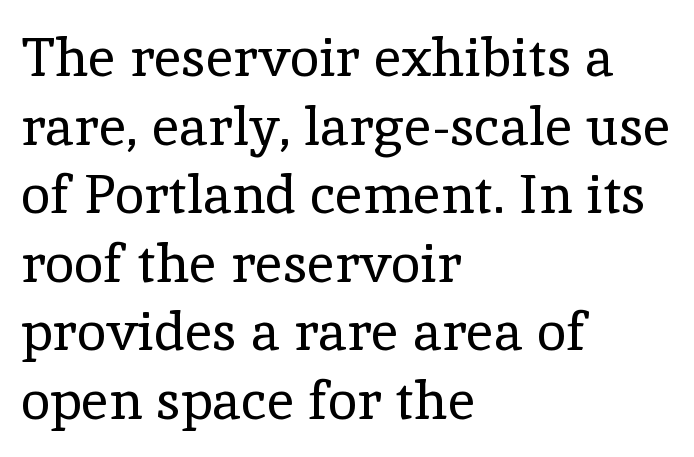
The line-height multiplier appears to be the usual default. Here the designer chose a conventional face with non-uniform glyph widths. The words here are not underlined. Weight: regular or lighter.
